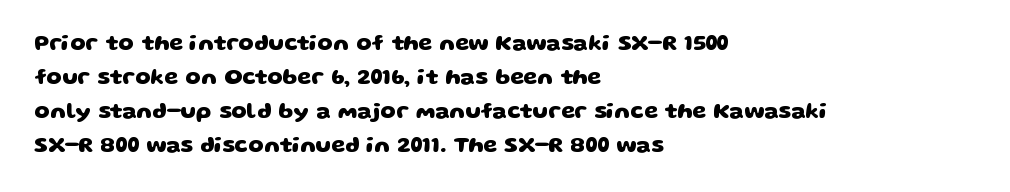
{"bold": "yes", "underline": "no", "align": "left", "line_spacing": "normal", "line_spacing_ratio": 1.55, "letter_spacing": "normal", "letter_spacing_em": 0.0, "glyph_px": 22}
